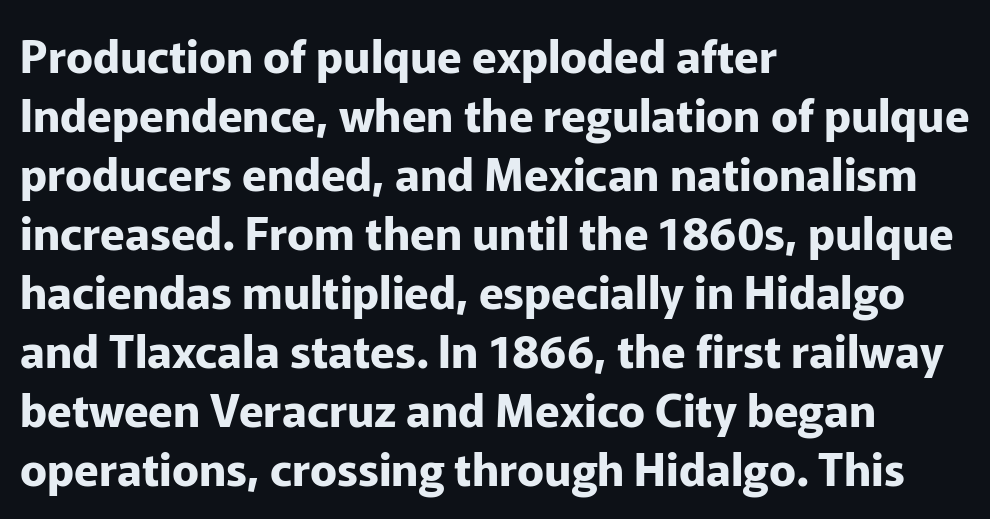
{"serif": "no", "italic": "no", "bold": "yes", "weight": "bold", "width": "normal", "stroke_contrast": "low", "x_height": "medium", "monospaced": "no", "underline": "no", "align": "left", "line_spacing": "normal", "line_spacing_ratio": 1.31, "letter_spacing": "normal", "letter_spacing_em": 0.0, "glyph_px": 45}
